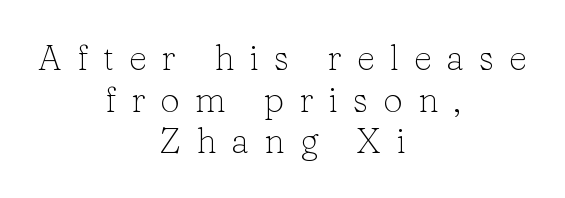
Q: Is the text bold? A: No.
Q: Is the text italic (slanted)? A: No, it is upright.
Q: Is the typeface a serif or a sans-serif typeface? A: Serif.
Q: Is the text underlined? A: No.
Q: How is the paragraph aligned? A: Centered.
Q: Is the spacing between letters normal or unusually wide? A: Unusually wide.
Q: Width (condensed, normal, or wide)? A: Normal.
Q: Stroke contrast? A: Low.
Q: x-height? A: Medium.
Q: Monospaced? A: No.
